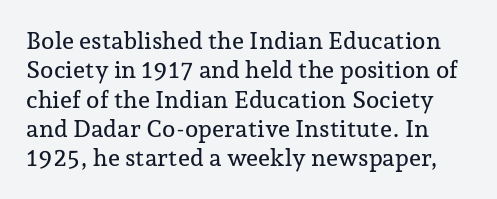
Inter-character spacing is left at the font's built-in metrics. Vertical strokes here are truly vertical. Check under the words: just untouched page.
